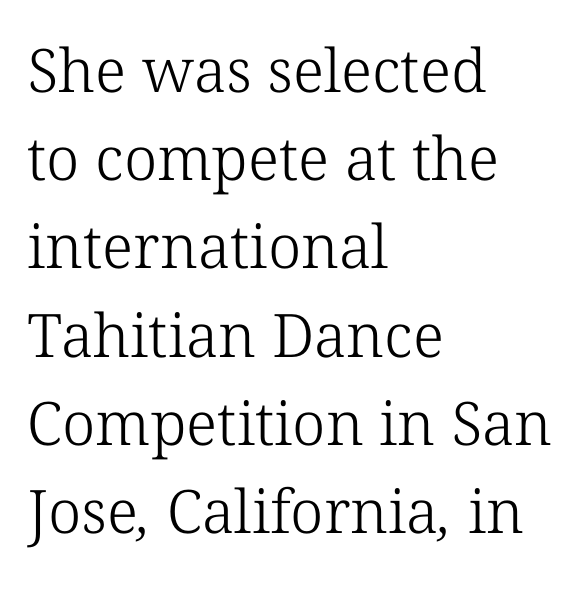
Q: Is the text bold? A: No.
Q: Is the typeface a serif or a sans-serif typeface? A: Serif.
Q: Is the text underlined? A: No.
Q: How is the paragraph aligned? A: Left-aligned.
Q: Is the spacing between letters normal or unusually wide? A: Normal.
Q: Is the spacing between lines tight, normal or loose? A: Normal.
Q: Width (condensed, normal, or wide)? A: Normal.
Q: Stroke contrast? A: Low.
Q: x-height? A: Medium.
Q: Monospaced? A: No.
